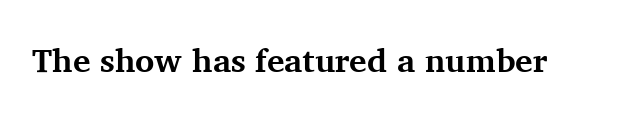
The image shows 33 px bold serif type, upright; set normal letter spacing, not underlined; medium stroke contrast and a medium x-height.
